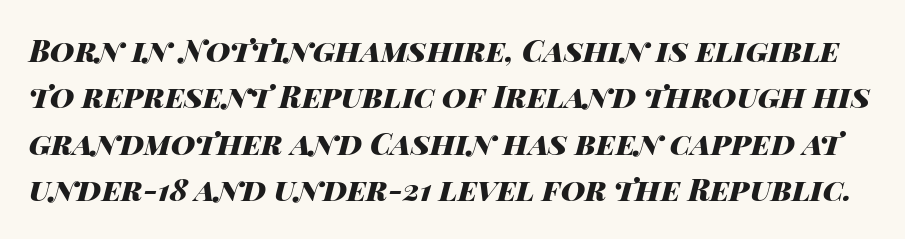
{"italic": "yes", "lean": "right", "slant_degrees": 14, "bold": "yes", "weight": "heavy", "width": "wide", "stroke_contrast": "high", "x_height": "large", "monospaced": "no", "underline": "no", "line_spacing": "normal", "line_spacing_ratio": 1.55, "letter_spacing": "normal", "letter_spacing_em": 0.0, "glyph_px": 30}
